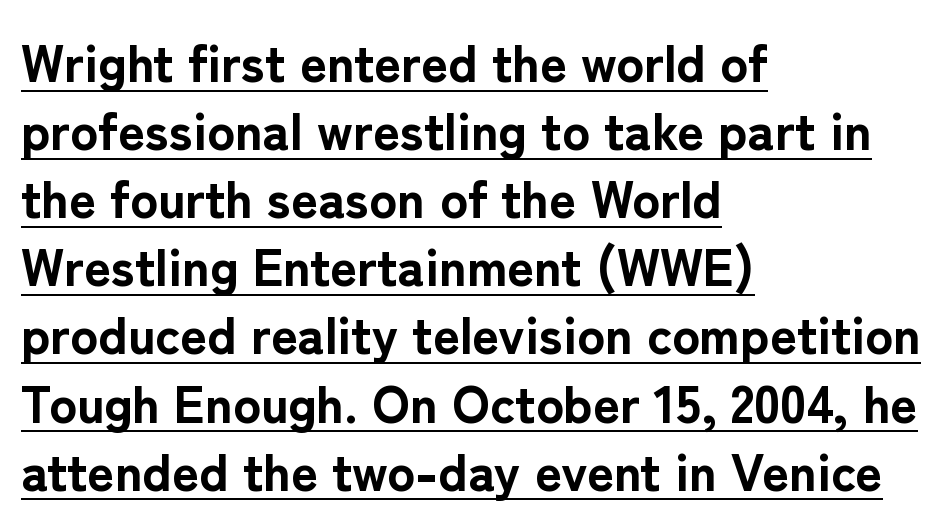
Q: Is the text bold? A: Yes.
Q: Is the text italic (slanted)? A: No, it is upright.
Q: Is the typeface a serif or a sans-serif typeface? A: Sans-serif.
Q: Is the text underlined? A: Yes.
Q: How is the paragraph aligned? A: Left-aligned.
Q: Is the spacing between letters normal or unusually wide? A: Normal.
Q: Is the spacing between lines tight, normal or loose? A: Normal.
Q: Width (condensed, normal, or wide)? A: Normal.
Q: Stroke contrast? A: Low.
Q: x-height? A: Medium.
Q: Monospaced? A: No.
